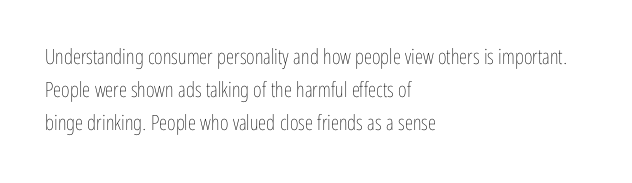
{"italic": "no", "bold": "no", "underline": "no", "align": "left", "line_spacing": "normal", "line_spacing_ratio": 1.57, "letter_spacing": "normal", "letter_spacing_em": 0.0, "glyph_px": 21}
